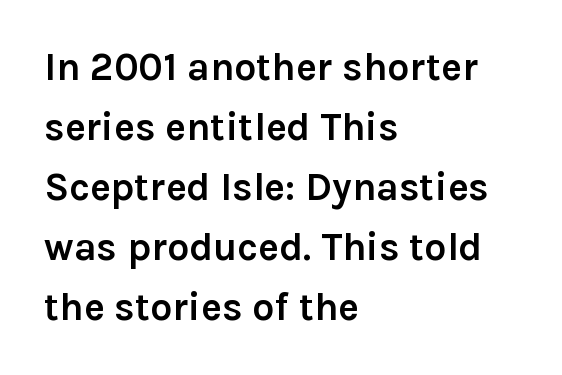
{"serif": "no", "italic": "no", "bold": "yes", "weight": "semibold", "width": "normal", "stroke_contrast": "low", "x_height": "medium", "monospaced": "no", "underline": "no", "align": "left", "line_spacing": "normal", "line_spacing_ratio": 1.54, "letter_spacing": "normal", "letter_spacing_em": 0.0, "glyph_px": 39}
